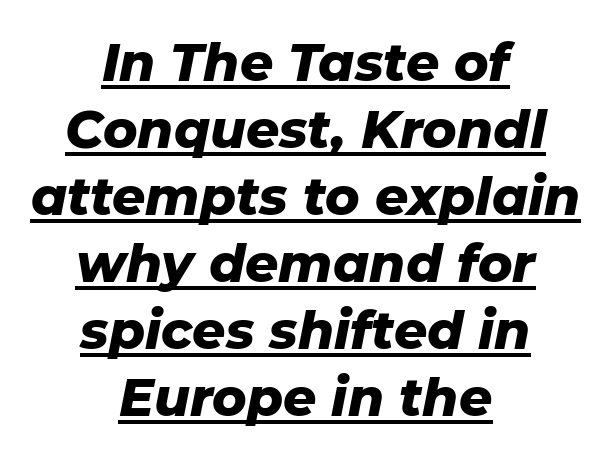
What weight is shown? A full bold with thick strokes. The face used here is proportionally spaced, like ordinary book or web type. Typeset on center — no edge is straight. There is no visible air inserted between adjacent glyphs.
